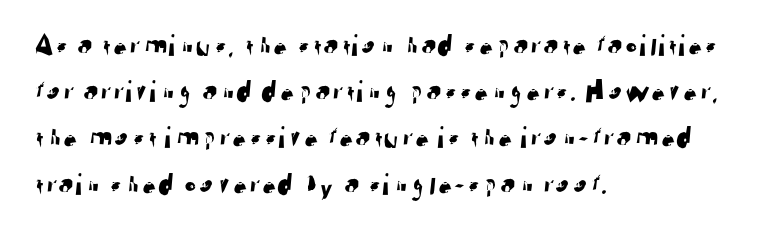
Default kerning and tracking; the words read as compact shapes. The rendering anchors every line to the left-hand side. The foot of each line stays bare and open. The typeface chosen for these lines omits serifs. If you measured baseline to baseline, you'd find a middling distance.
